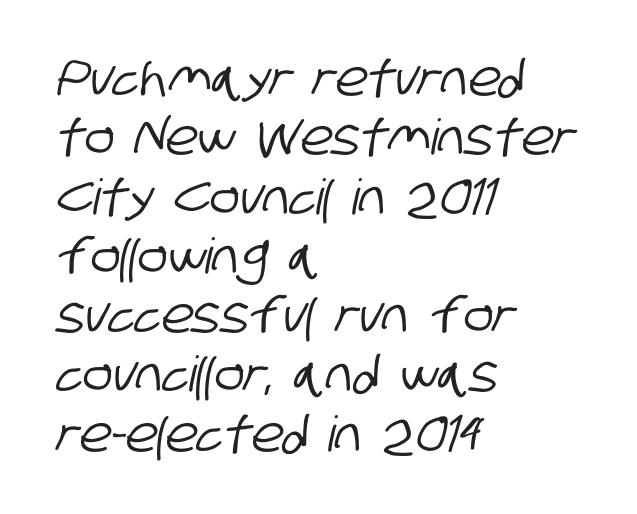
Q: Is the typeface a serif or a sans-serif typeface? A: Sans-serif.
Q: Is the text underlined? A: No.
Q: How is the paragraph aligned? A: Left-aligned.
Q: Is the spacing between letters normal or unusually wide? A: Normal.
Q: Width (condensed, normal, or wide)? A: Condensed.
Q: Stroke contrast? A: Low.
Q: x-height? A: Large.
Q: Monospaced? A: No.
